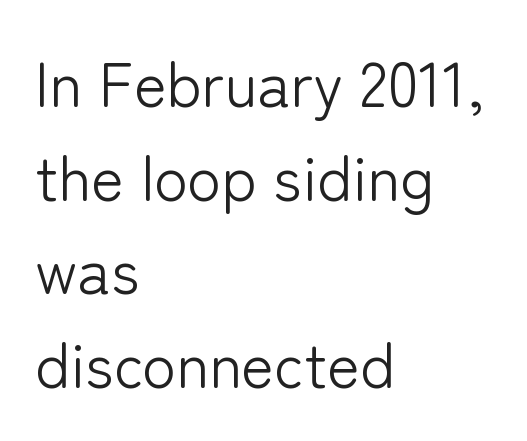
Line beginnings align vertically; line endings do not. Think of a printed novel: that variable character pitch is what you see here. Underline: absent. A typesetter would mark this as roman, not italic. This sample uses a sans-serif face.
